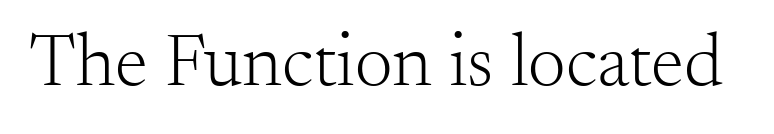
{"serif": "yes", "italic": "no", "bold": "no", "weight": "light", "width": "normal", "stroke_contrast": "medium", "x_height": "small", "monospaced": "no", "underline": "no", "letter_spacing": "normal", "letter_spacing_em": 0.0, "glyph_px": 75}
